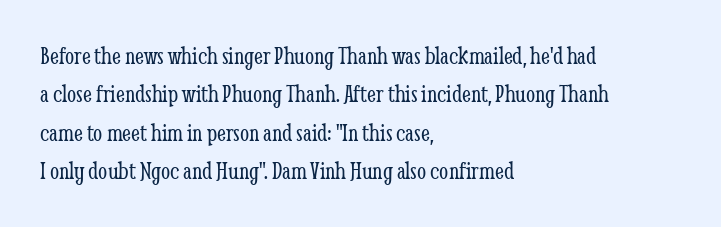
Q: Is the text bold? A: No.
Q: Is the text italic (slanted)? A: No, it is upright.
Q: Is the text underlined? A: No.
Q: How is the paragraph aligned? A: Left-aligned.
Q: Is the spacing between letters normal or unusually wide? A: Normal.
Q: Is the spacing between lines tight, normal or loose? A: Normal.
